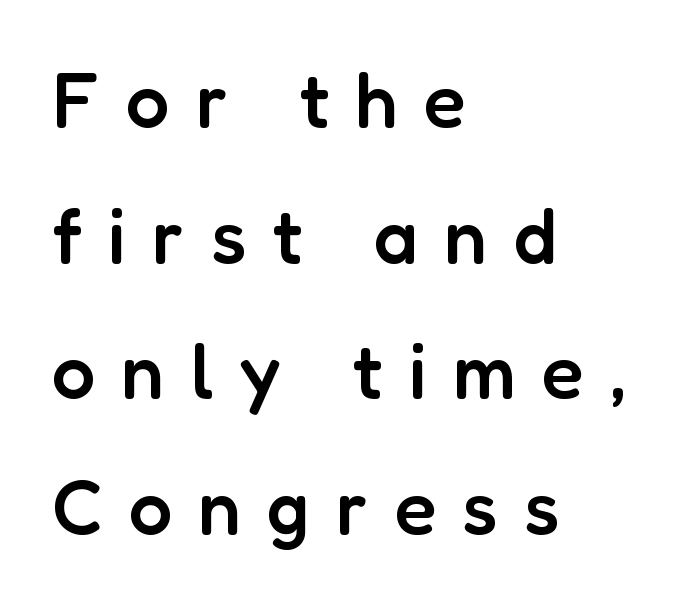
Q: Is the text bold? A: Semi-bold.
Q: Is the text italic (slanted)? A: No, it is upright.
Q: Is the typeface a serif or a sans-serif typeface? A: Sans-serif.
Q: Is the text underlined? A: No.
Q: How is the paragraph aligned? A: Left-aligned.
Q: Is the spacing between letters normal or unusually wide? A: Unusually wide.
Q: Width (condensed, normal, or wide)? A: Normal.
Q: Stroke contrast? A: Low.
Q: x-height? A: Medium.
Q: Monospaced? A: No.
